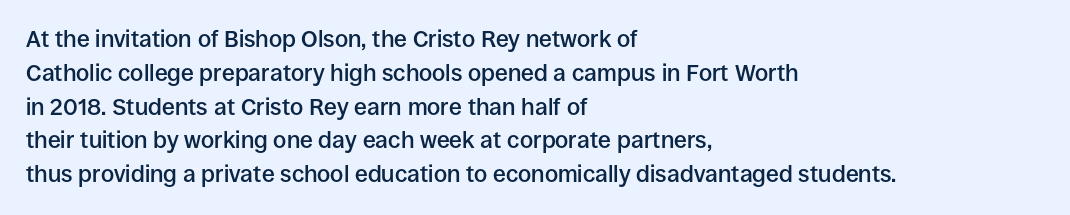
The image shows 23 px text type, upright; set left-aligned, normal line spacing (1.47x), normal letter spacing, not underlined.
